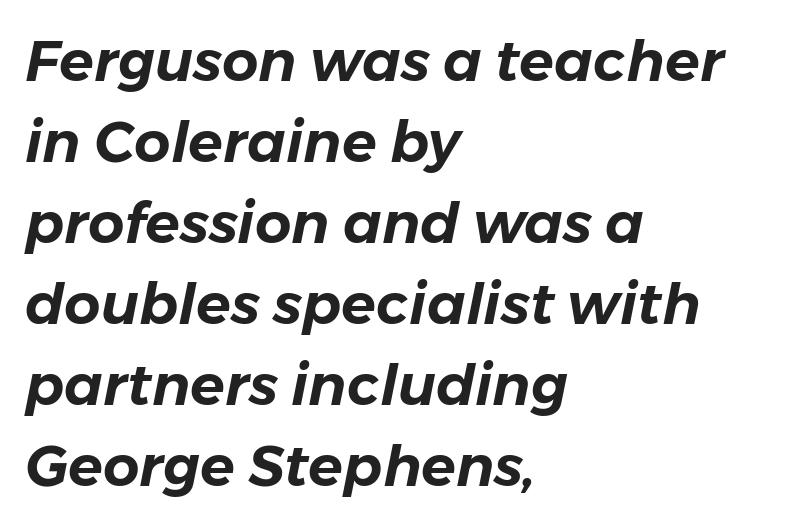
The image shows 57 px text type, italic (leaning right); set left-aligned, normal line spacing (1.42x), normal letter spacing, not underlined; low stroke contrast and a medium x-height.
